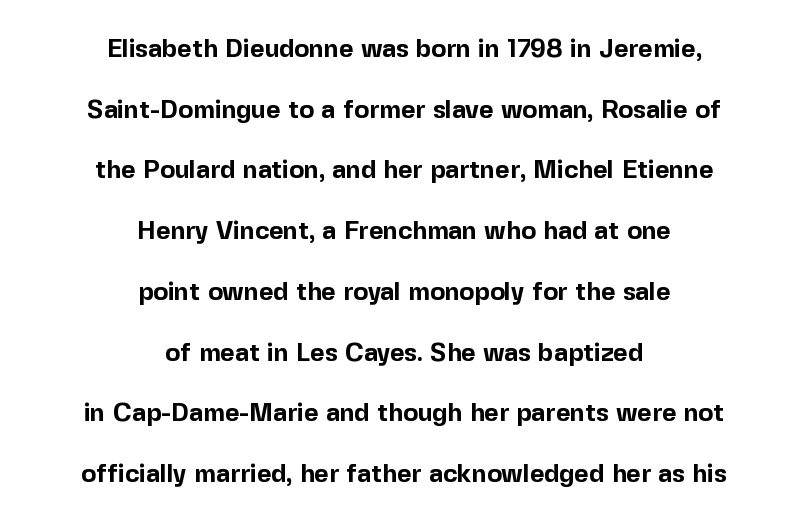
Q: Is the text bold? A: Yes.
Q: Is the text italic (slanted)? A: No, it is upright.
Q: Is the text underlined? A: No.
Q: How is the paragraph aligned? A: Centered.
Q: Is the spacing between letters normal or unusually wide? A: Normal.
Q: Is the spacing between lines tight, normal or loose? A: Loose.
